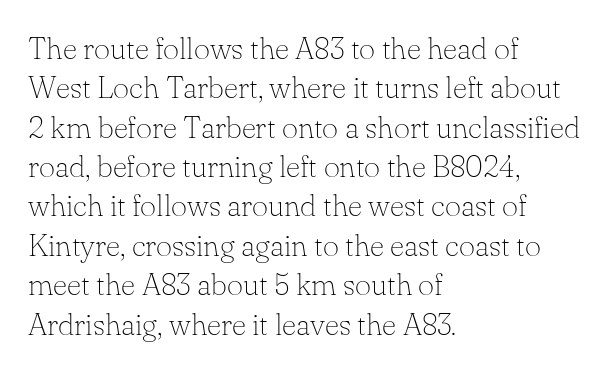
{"serif": "yes", "italic": "no", "bold": "no", "weight": "thin", "width": "normal", "stroke_contrast": "low", "x_height": "small", "monospaced": "no", "underline": "no", "align": "left", "line_spacing": "normal", "line_spacing_ratio": 1.27, "letter_spacing": "normal", "letter_spacing_em": 0.0, "glyph_px": 31}
